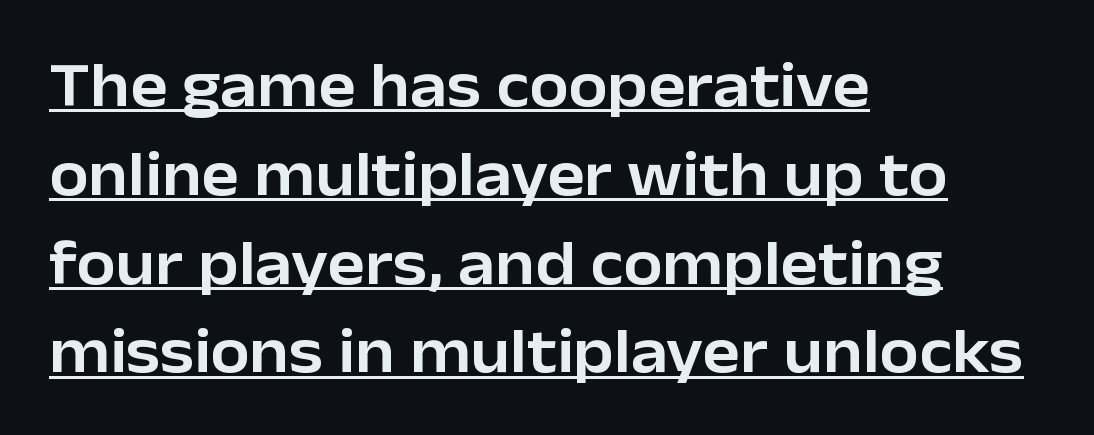
Q: Is the text italic (slanted)? A: No, it is upright.
Q: Is the typeface a serif or a sans-serif typeface? A: Sans-serif.
Q: Is the text underlined? A: Yes.
Q: How is the paragraph aligned? A: Left-aligned.
Q: Is the spacing between letters normal or unusually wide? A: Normal.
Q: Is the spacing between lines tight, normal or loose? A: Normal.
Q: Width (condensed, normal, or wide)? A: Normal.
Q: Stroke contrast? A: Low.
Q: x-height? A: Medium.
Q: Monospaced? A: No.
